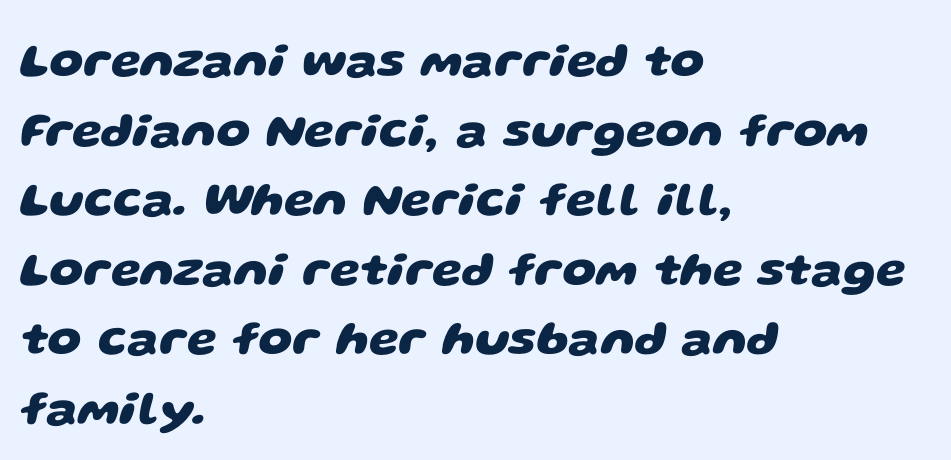
The image shows 48 px heavy, wide sans-serif type; set left-aligned, normal line spacing (1.45x), normal letter spacing, not underlined; low stroke contrast and a large x-height.
